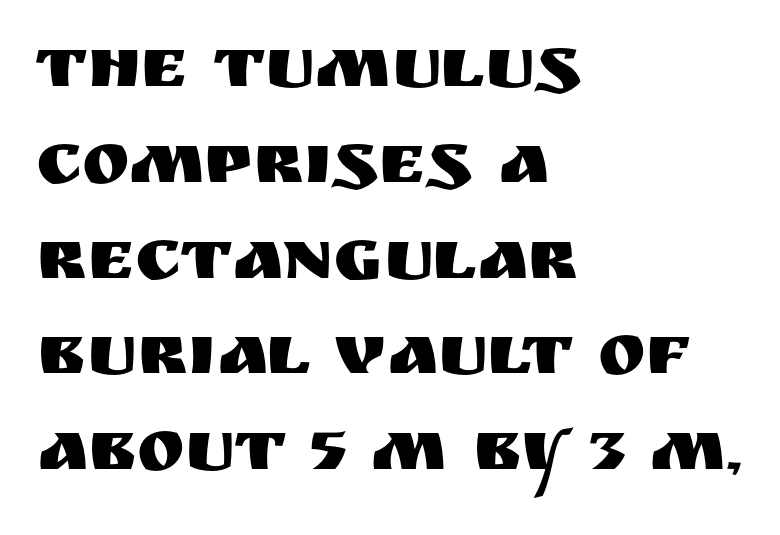
The face used here is proportionally spaced, like ordinary book or web type. The compositor pushed each line to the left boundary. Examine the stroke ends and you'll find no serifs. The baseline area is clear.
